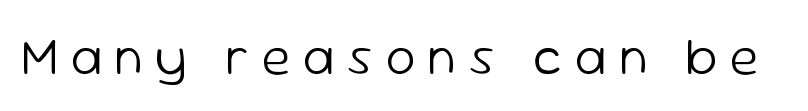
Just letters on the line, the space beneath them empty. A typesetter would call this heavily tracked-out type. This is the regular roman posture of the typeface. Do the characters align in a grid? No, the font is proportional. The typesetting does not lean heavy: it is not bold. Is this a sans? Yes — the strokes have no serifs.
